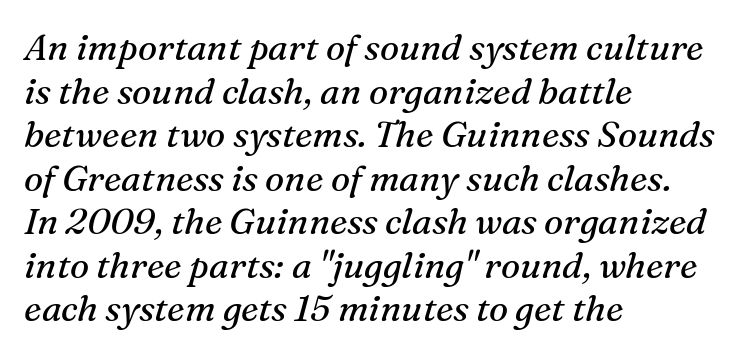
{"serif": "yes", "italic": "yes", "lean": "right", "slant_degrees": 16, "bold": "no", "weight": "regular", "width": "normal", "stroke_contrast": "medium", "x_height": "medium", "monospaced": "no", "underline": "no", "align": "left", "line_spacing_ratio": 1.21, "letter_spacing": "normal", "letter_spacing_em": 0.0, "glyph_px": 36}
